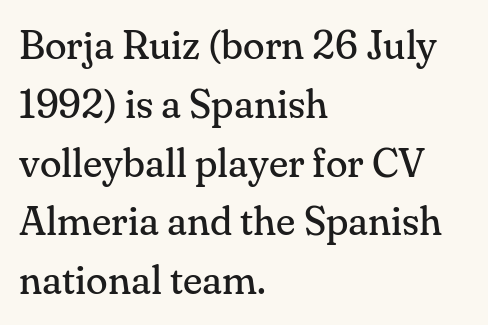
The image shows 40 px regular-weight serif type, upright; set left-aligned, normal line spacing (1.47x), normal letter spacing, not underlined; medium stroke contrast and a small x-height.
